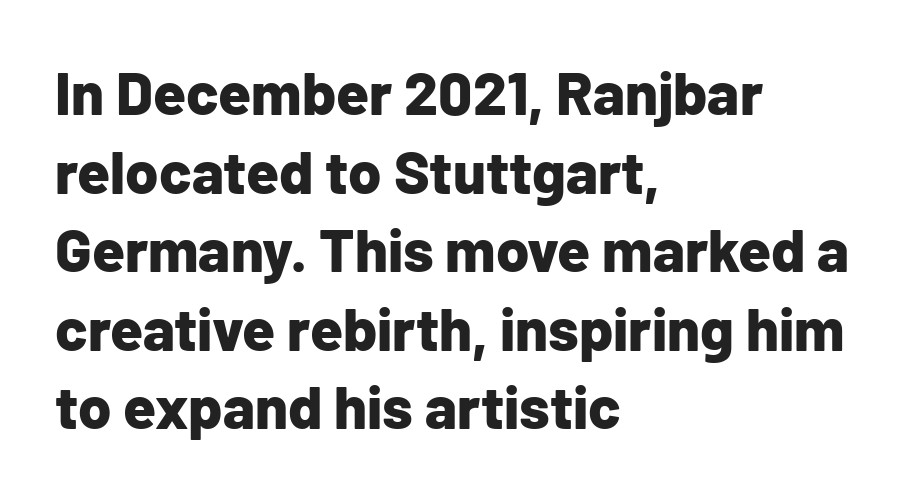
This is the regular roman posture of the typeface. Is the letter spacing exaggerated? No — it looks like the ordinary default. Regarding leading, the lines here are spaced in the standard way. Does the weight exceed regular? Yes, all the way to bold. Decoration check: the copy has no underline. To sum up the face: it is a sans, with no serifs.
